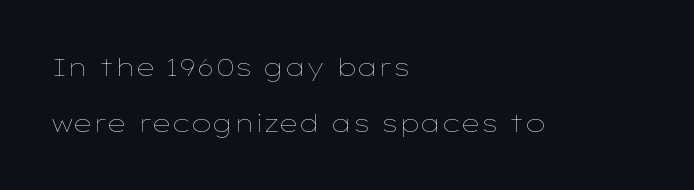
{"italic": "no", "bold": "no", "underline": "no", "align": "left", "line_spacing": "loose", "line_spacing_ratio": 2.24, "letter_spacing": "normal", "letter_spacing_em": 0.0, "glyph_px": 25}
